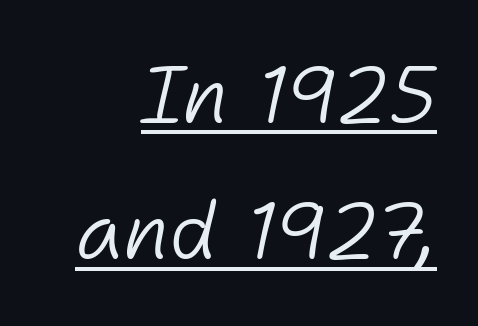
{"italic": "yes", "lean": "right", "slant_degrees": 11, "bold": "no", "weight": "light", "width": "normal", "stroke_contrast": "low", "x_height": "medium", "monospaced": "no", "underline": "yes", "align": "right", "line_spacing_ratio": 1.75, "letter_spacing": "normal", "letter_spacing_em": 0.0, "glyph_px": 78}
